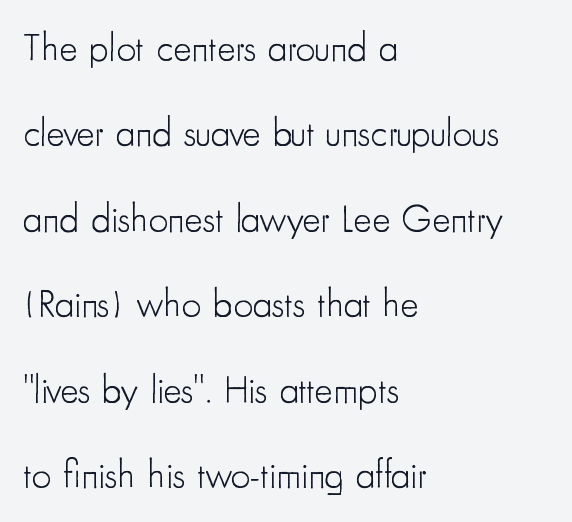
The image shows 39 px light, condensed sans-serif type, upright; set left-aligned, loose line spacing (2.19x), normal letter spacing, not underlined; low stroke contrast and a small x-height.
